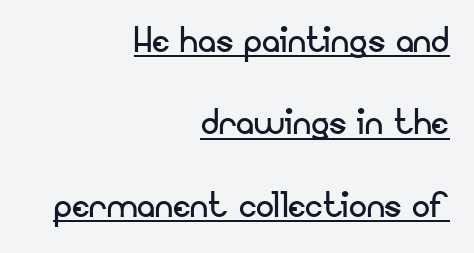
Q: Is the text bold? A: No.
Q: Is the text italic (slanted)? A: No, it is upright.
Q: Is the typeface a serif or a sans-serif typeface? A: Sans-serif.
Q: Is the text underlined? A: Yes.
Q: How is the paragraph aligned? A: Right-aligned.
Q: Is the spacing between letters normal or unusually wide? A: Normal.
Q: Width (condensed, normal, or wide)? A: Normal.
Q: Stroke contrast? A: Low.
Q: x-height? A: Small.
Q: Monospaced? A: No.
